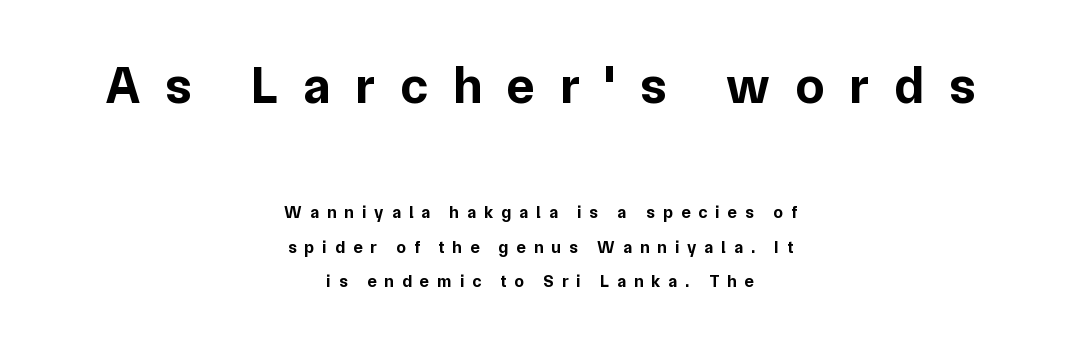
The image shows 52 px bold sans-serif type, upright; set centered, loose line spacing (2.03x), unusually wide letter spacing (+0.48 em), not underlined; the first (top) block is 3.06x larger; low stroke contrast and a medium x-height.
